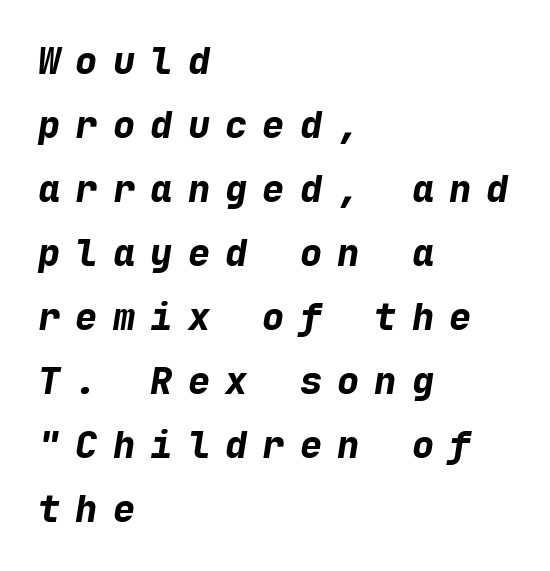
{"italic": "yes", "lean": "right", "slant_degrees": 9, "bold": "yes", "weight": "bold", "width": "normal", "stroke_contrast": "low", "x_height": "medium", "monospaced": "yes", "underline": "no", "align": "left", "line_spacing_ratio": 1.73, "letter_spacing": "wide", "letter_spacing_em": 0.41, "glyph_px": 37}
